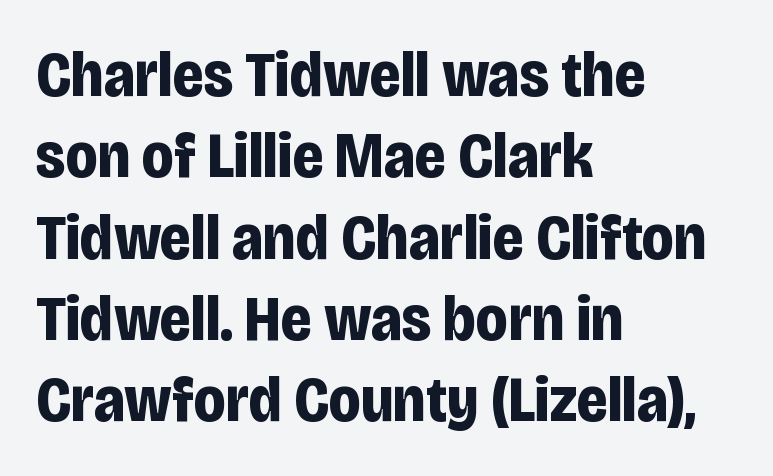
A typesetter would call this leading conventional body-copy spacing. In terms of letterspacing, this is plain default setting. Anything drawn beneath the words? Only blank space. Classification — sans serif. Do the characters align in a grid? No, the font is proportional. Stroke thickness is high; the sample reads as a true bold.
